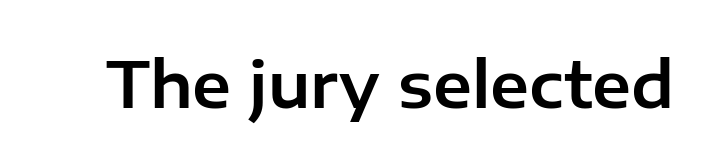
The image shows 63 px sans-serif type, upright; set normal letter spacing, not underlined; low stroke contrast and a medium x-height.
